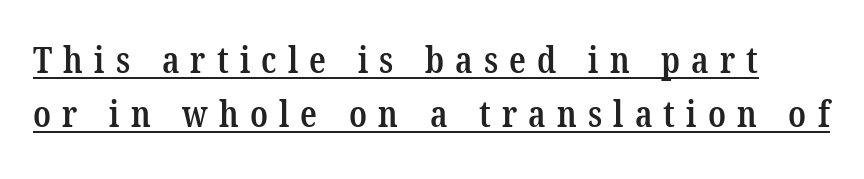
Q: Is the text bold? A: Semi-bold.
Q: Is the typeface a serif or a sans-serif typeface? A: Serif.
Q: Is the text underlined? A: Yes.
Q: Is the spacing between letters normal or unusually wide? A: Unusually wide.
Q: Is the spacing between lines tight, normal or loose? A: Normal.
Q: Width (condensed, normal, or wide)? A: Condensed.
Q: Stroke contrast? A: Low.
Q: x-height? A: Medium.
Q: Monospaced? A: No.
